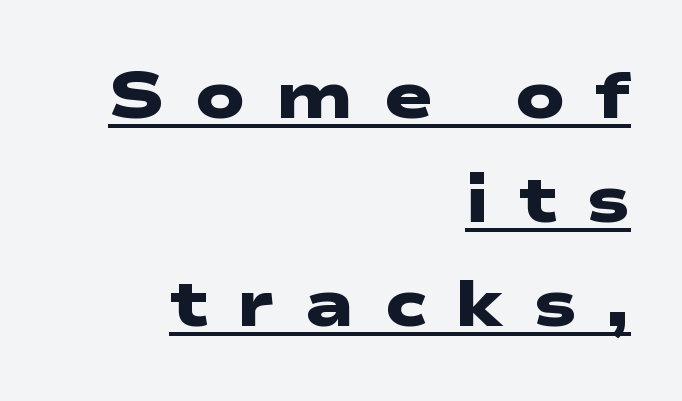
The image shows 65 px heavy, wide sans-serif type; set right-aligned, normal line spacing (1.6x), unusually wide letter spacing (+0.45 em), underlined; low stroke contrast and a medium x-height.
